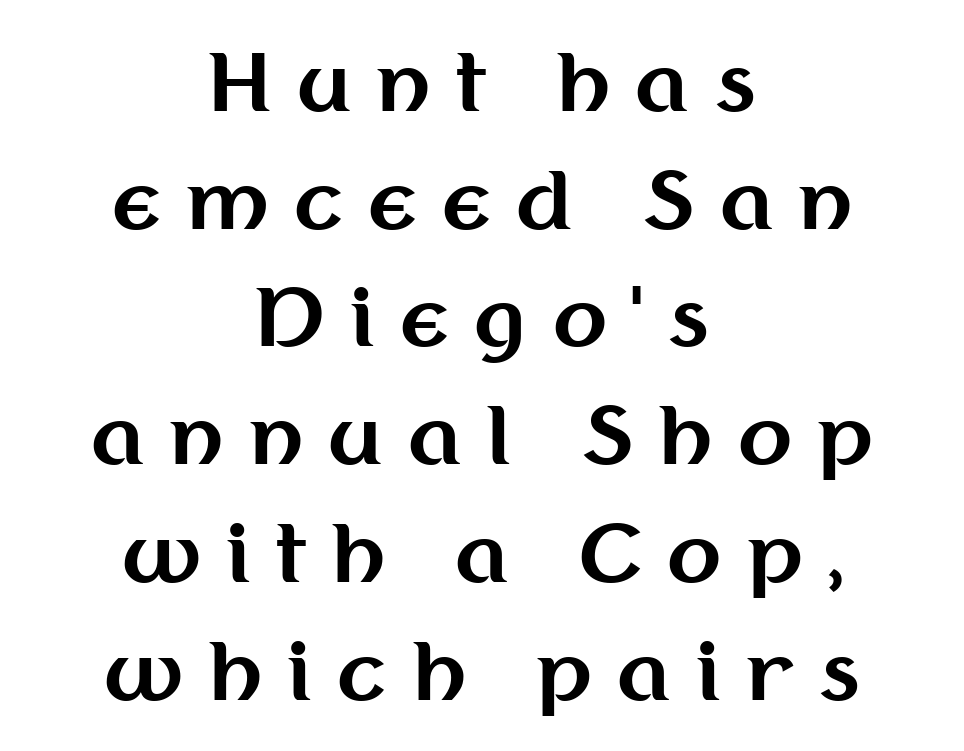
To sum up the face: it is a sans, with no serifs. Summary of vertical rhythm: regular, with standard interline spacing. Reading down the block, each line starts at a different indent, mirrored at its end. Nope, not italic — everything's standing straight.
